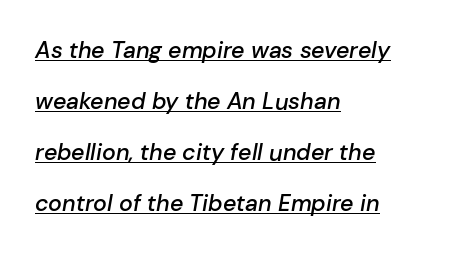
Each line of the rendering has a horizontal stroke beneath the glyphs. Words appear dense and cohesive because spacing is normal. The line-height multiplier appears high, well above default. Compared with ordinary roman type, these characters are visibly tilted. Leftover space on each line is placed entirely after the last word. The typesetting leans somewhat heavy: a semibold.
